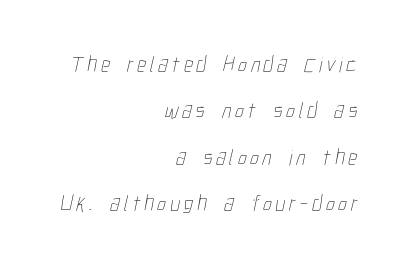
These lines stand farther apart than default settings would place them. Teacher's note: observe the even right margin — that is flush-right alignment. Bare-footed words on every line. Stems and bowls with no extra thickness — not bold.
